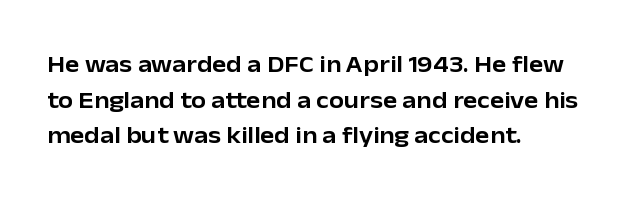
{"italic": "no", "underline": "no", "align": "left", "line_spacing": "normal", "line_spacing_ratio": 1.48, "letter_spacing": "normal", "letter_spacing_em": 0.0, "glyph_px": 24}
